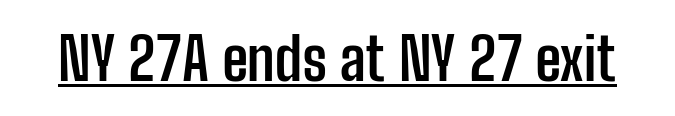
The image shows 59 px semibold, condensed sans-serif type, upright; set normal letter spacing, underlined; low stroke contrast and a medium x-height.
